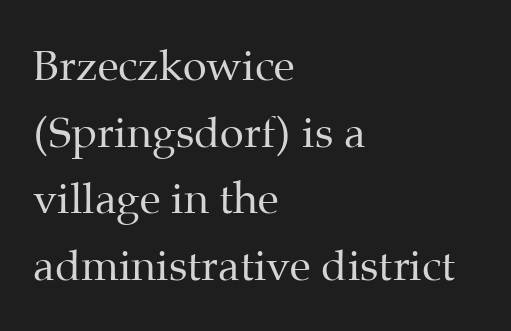
The image shows 43 px regular-weight serif type, upright; set left-aligned, normal line spacing (1.55x), normal letter spacing, not underlined; medium stroke contrast and a medium x-height.
